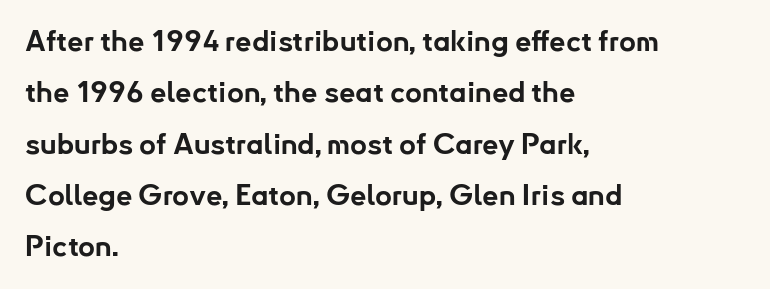
{"serif": "no", "italic": "no", "bold": "yes", "weight": "bold", "width": "normal", "stroke_contrast": "low", "x_height": "small", "monospaced": "no", "underline": "no", "align": "left", "line_spacing_ratio": 1.77, "letter_spacing": "normal", "letter_spacing_em": 0.0, "glyph_px": 29}
